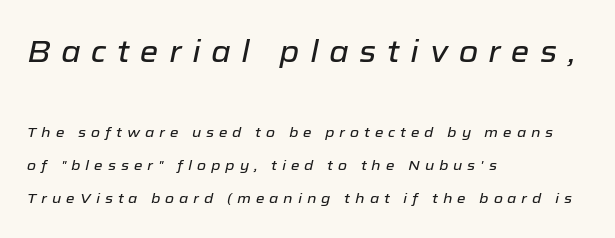
{"italic": "yes", "lean": "right", "slant_degrees": 12, "width": "normal", "stroke_contrast": "low", "x_height": "medium", "monospaced": "no", "underline": "no", "align": "left", "line_spacing": "loose", "line_spacing_ratio": 2.35, "letter_spacing": "wide", "letter_spacing_em": 0.35, "larger_block": "first", "size_ratio": 2.14, "glyph_px": 30}
